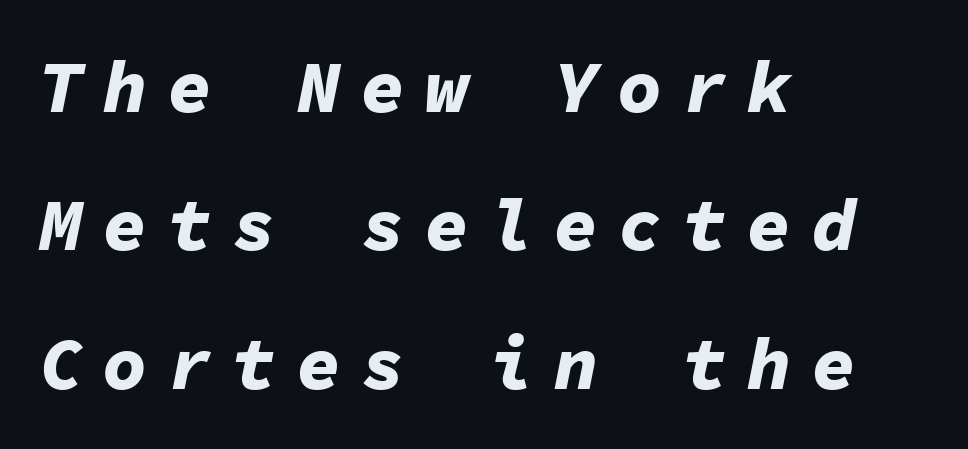
{"italic": "yes", "lean": "right", "slant_degrees": 11, "bold": "yes", "weight": "bold", "width": "normal", "stroke_contrast": "low", "x_height": "medium", "monospaced": "yes", "underline": "no", "align": "left", "line_spacing_ratio": 1.87, "letter_spacing": "wide", "letter_spacing_em": 0.27, "glyph_px": 74}
